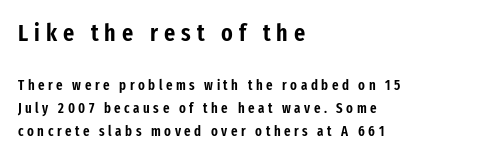
The image shows 24 px text type, upright; set left-aligned, normal line spacing (1.63x), unusually wide letter spacing (+0.25 em), not underlined; the first (top) block is 1.71x larger.
